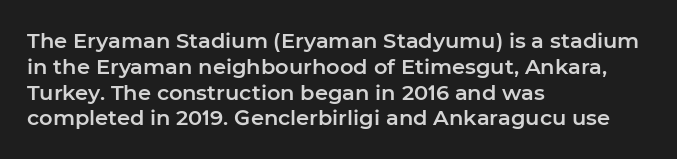
{"italic": "no", "underline": "no", "align": "left", "line_spacing_ratio": 1.23, "letter_spacing": "normal", "letter_spacing_em": 0.0, "glyph_px": 21}
